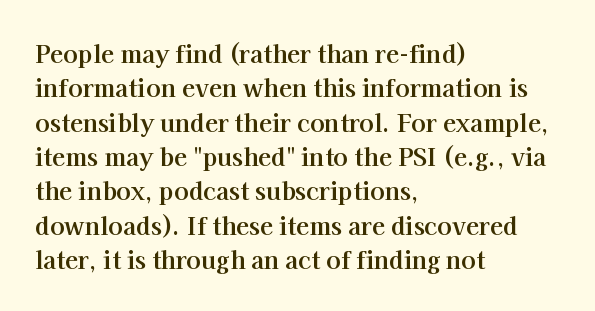
{"italic": "no", "bold": "yes", "underline": "no", "align": "left", "line_spacing": "normal", "line_spacing_ratio": 1.43, "letter_spacing": "normal", "letter_spacing_em": 0.0, "glyph_px": 24}
